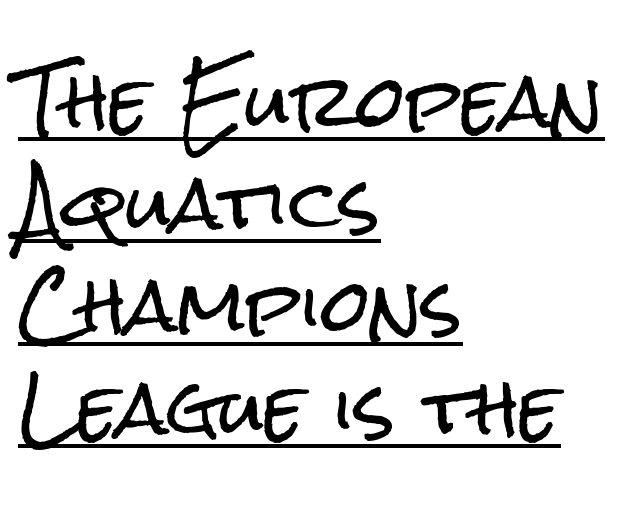
The image shows 70 px condensed sans-serif type, upright; set left-aligned, normal line spacing (1.46x), normal letter spacing, underlined; low stroke contrast and a medium x-height.
